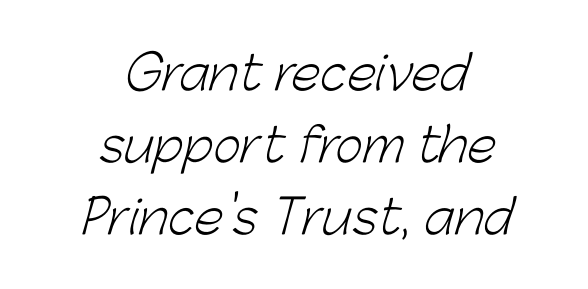
Anything drawn beneath the words? Only blank space. The face looks like a standard text weight, possibly lighter. Does the copy run flush right? No — it is centered line by line. Is there much room between lines? A standard amount, neither cramped nor airy. A typesetter would call this proportional, since set widths differ per character. Each word holds together tightly as a unit, with standard inter-letter gaps.
